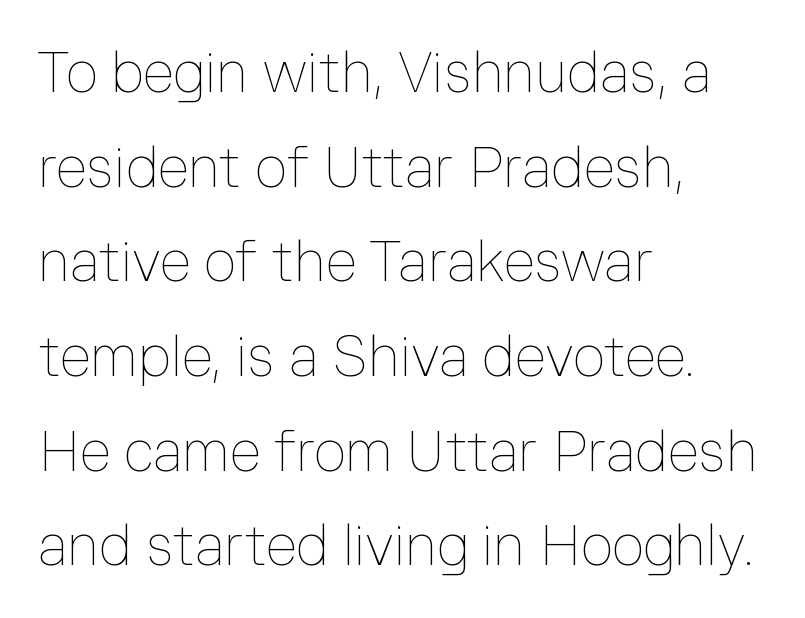
Counters stay open thanks to moderate or lighter strokes. Is this a fixed-width face? No — the glyphs have proportional, varying widths. Quick note: underline off. Is there any slant? The stems are plumb. Look at the tracking — it's just the regular setting, nothing added. If you measured baseline to baseline, you'd find a middling distance.
